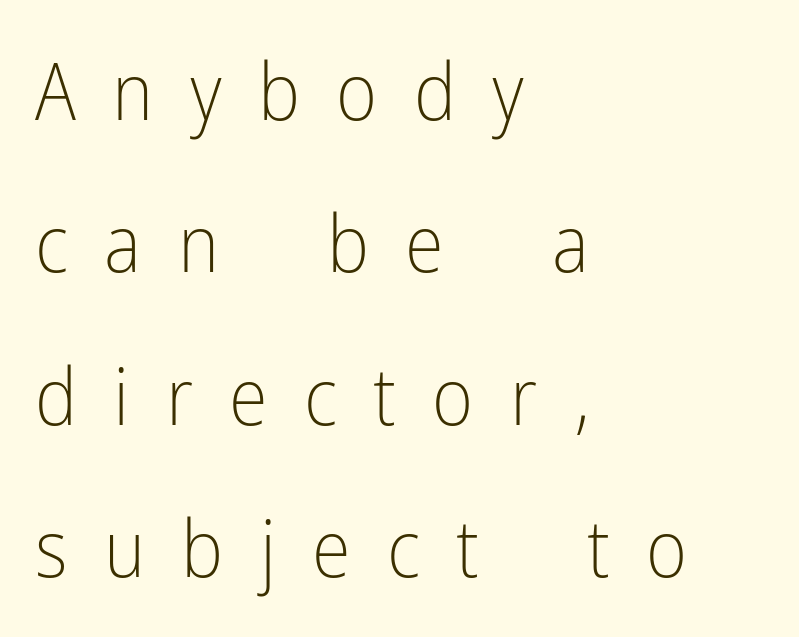
Q: Is the text bold? A: No.
Q: Is the text italic (slanted)? A: No, it is upright.
Q: Is the typeface a serif or a sans-serif typeface? A: Sans-serif.
Q: Is the text underlined? A: No.
Q: How is the paragraph aligned? A: Left-aligned.
Q: Is the spacing between letters normal or unusually wide? A: Unusually wide.
Q: Is the spacing between lines tight, normal or loose? A: Loose.
Q: Width (condensed, normal, or wide)? A: Condensed.
Q: Stroke contrast? A: Low.
Q: x-height? A: Medium.
Q: Monospaced? A: No.
